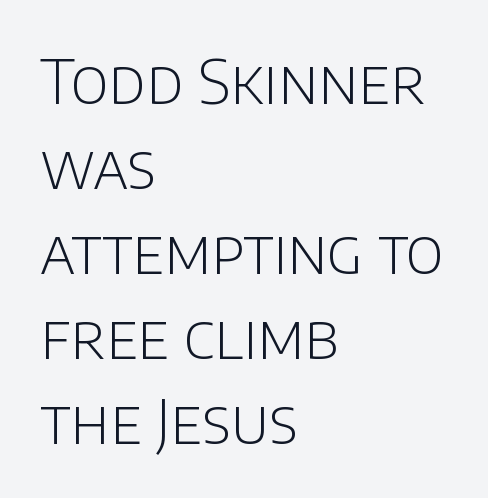
Descender tails drop into unmarked territory. These lines were composed using upright roman letters. Each word holds together tightly as a unit, with standard inter-letter gaps. The block of text has a typical density, with ordinary space between rows. Looks like regular typesetting: each glyph gets only the width it needs. Observe the absence of serifs on each vertical stroke in this sample.
